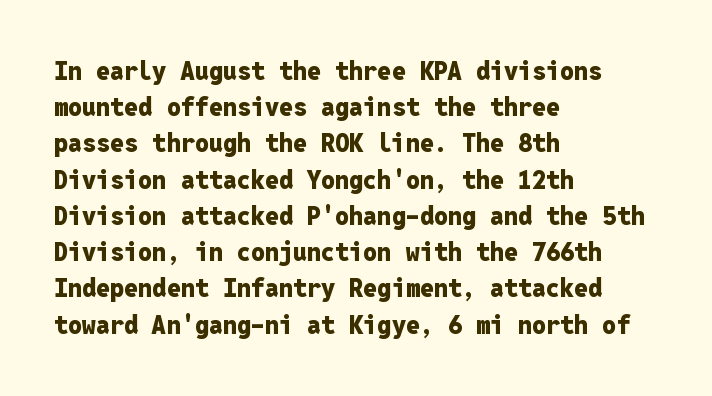
The image shows 25 px bold type, upright; set left-aligned, normal line spacing (1.45x), normal letter spacing, not underlined.
